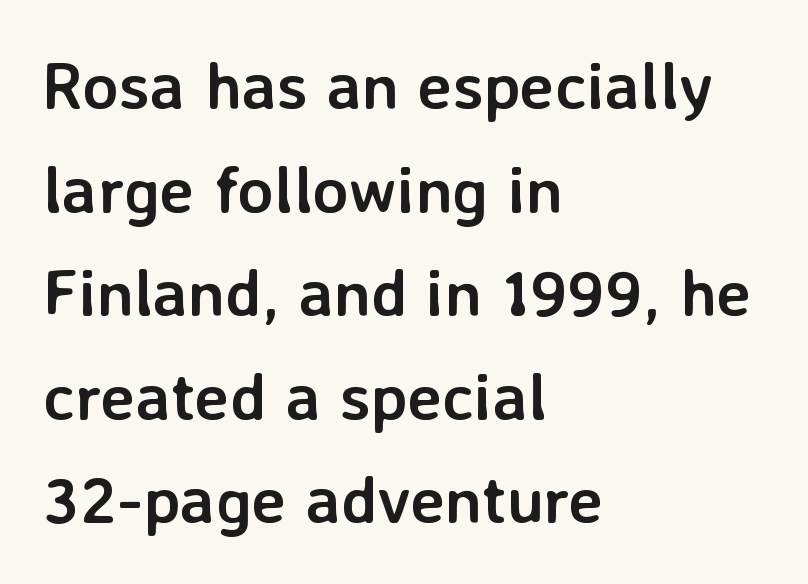
Set as a true bold cut, around the 700 mark. When letters stand straight like this, we call the style roman or upright. Caption: multi-line text, flush left, ragged right. Lines of text with bare space underneath. The leading is moderate, giving the passage an even texture. There is no visible air inserted between adjacent glyphs.
